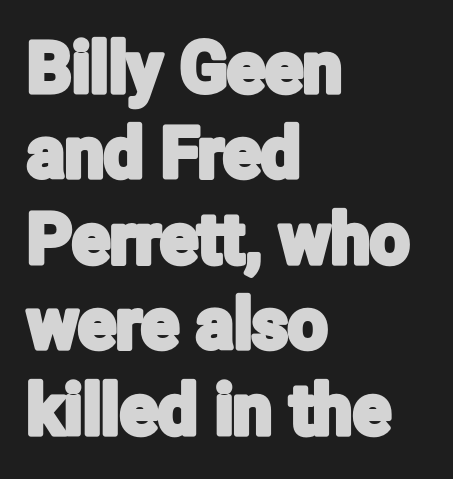
{"serif": "no", "italic": "no", "width": "condensed", "stroke_contrast": "low", "x_height": "medium", "monospaced": "no", "underline": "no", "align": "left", "line_spacing_ratio": 1.22, "letter_spacing": "normal", "letter_spacing_em": 0.0, "glyph_px": 70}
